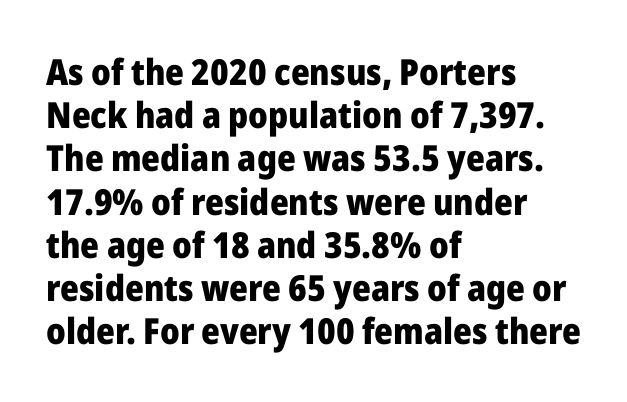
The image shows 36 px heavy sans-serif type, upright; set left-aligned, line spacing 1.2x, normal letter spacing, not underlined; low stroke contrast and a medium x-height.
